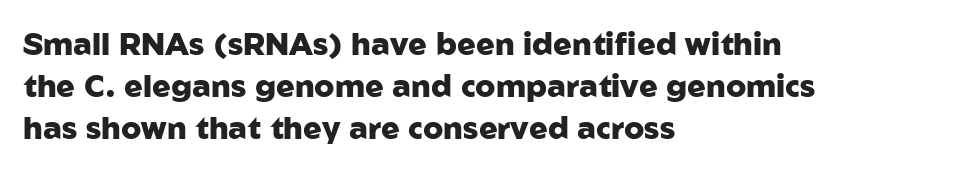
Q: Is the text bold? A: Yes.
Q: Is the text italic (slanted)? A: No, it is upright.
Q: Is the typeface a serif or a sans-serif typeface? A: Sans-serif.
Q: Is the text underlined? A: No.
Q: How is the paragraph aligned? A: Left-aligned.
Q: Is the spacing between letters normal or unusually wide? A: Normal.
Q: Is the spacing between lines tight, normal or loose? A: Normal.
Q: Width (condensed, normal, or wide)? A: Normal.
Q: Stroke contrast? A: Low.
Q: x-height? A: Medium.
Q: Monospaced? A: No.
